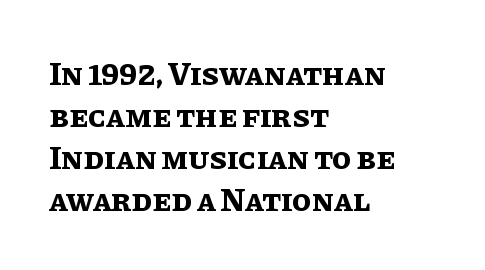
The image shows 32 px bold type, upright; set left-aligned, normal line spacing (1.31x), normal letter spacing, not underlined; low stroke contrast and a large x-height.
